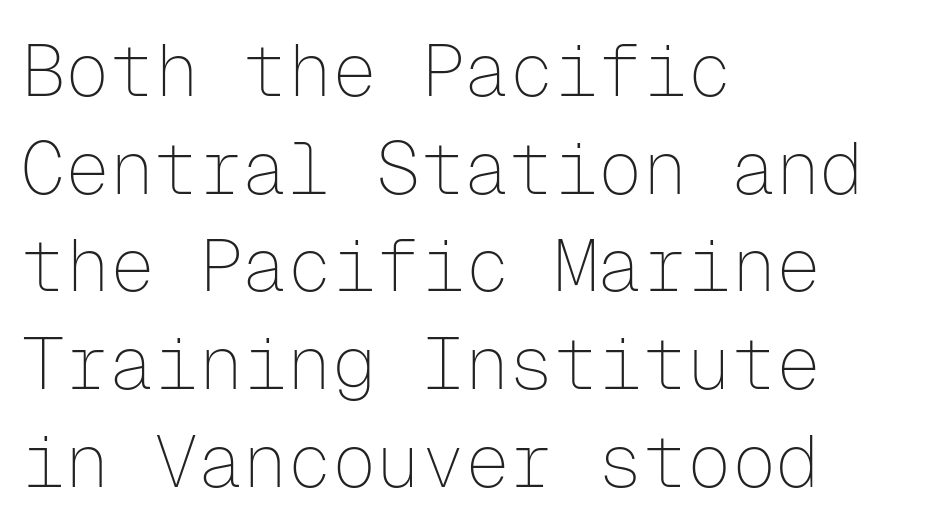
Q: Is the text bold? A: No.
Q: Is the text italic (slanted)? A: No, it is upright.
Q: Is the typeface a serif or a sans-serif typeface? A: Sans-serif.
Q: Is the text underlined? A: No.
Q: How is the paragraph aligned? A: Left-aligned.
Q: Is the spacing between letters normal or unusually wide? A: Normal.
Q: Is the spacing between lines tight, normal or loose? A: Normal.
Q: Width (condensed, normal, or wide)? A: Normal.
Q: Stroke contrast? A: Low.
Q: x-height? A: Medium.
Q: Monospaced? A: Yes.
